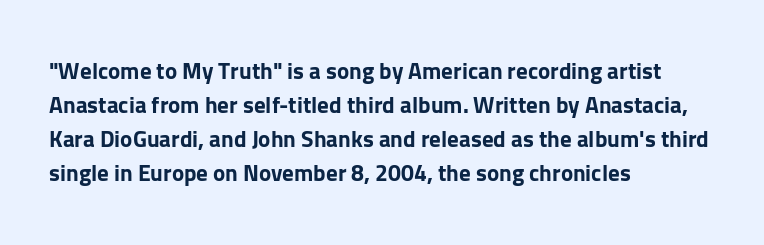
{"italic": "no", "bold": "yes", "underline": "no", "align": "left", "line_spacing": "normal", "line_spacing_ratio": 1.48, "letter_spacing": "normal", "letter_spacing_em": 0.0, "glyph_px": 23}
